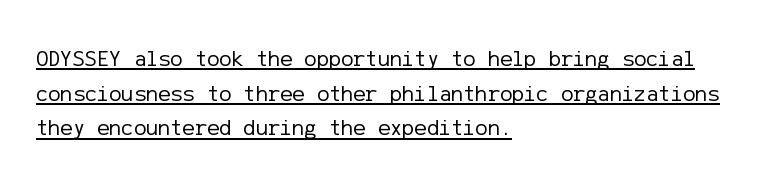
The horizontal fit of the characters is conventional and even. Horizontally, the lines are justified to the leading edge only. The block of text has a typical density, with ordinary space between rows. Does a line run under the words? Yes, clearly. This is not heavy type; no bold has been used. The letters stand upright; this is a roman face.
